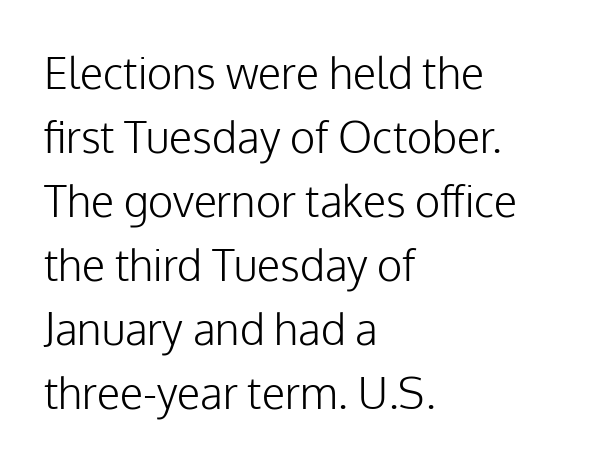
{"serif": "no", "italic": "no", "bold": "no", "weight": "light", "width": "normal", "stroke_contrast": "low", "x_height": "medium", "monospaced": "no", "underline": "no", "align": "left", "line_spacing": "normal", "line_spacing_ratio": 1.49, "letter_spacing": "normal", "letter_spacing_em": 0.0, "glyph_px": 43}
